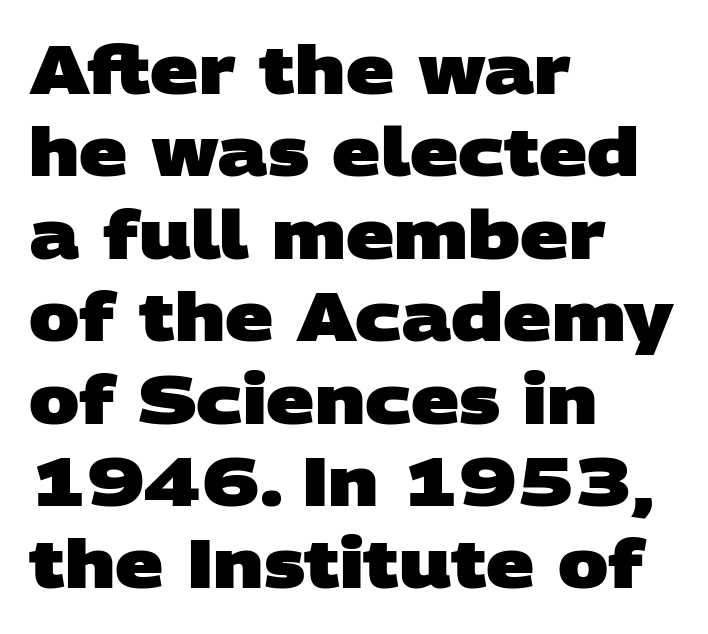
The image shows 67 px heavy, wide sans-serif type; set left-aligned, line spacing 1.23x, normal letter spacing, not underlined; low stroke contrast and a large x-height.
